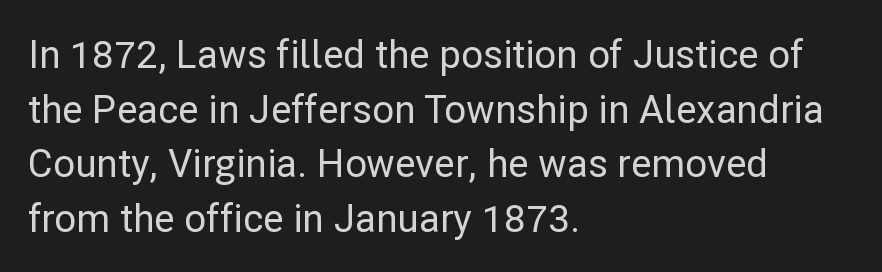
Q: Is the text italic (slanted)? A: No, it is upright.
Q: Is the typeface a serif or a sans-serif typeface? A: Sans-serif.
Q: Is the text underlined? A: No.
Q: How is the paragraph aligned? A: Left-aligned.
Q: Is the spacing between letters normal or unusually wide? A: Normal.
Q: Is the spacing between lines tight, normal or loose? A: Normal.
Q: Width (condensed, normal, or wide)? A: Normal.
Q: Stroke contrast? A: Low.
Q: x-height? A: Medium.
Q: Monospaced? A: No.
